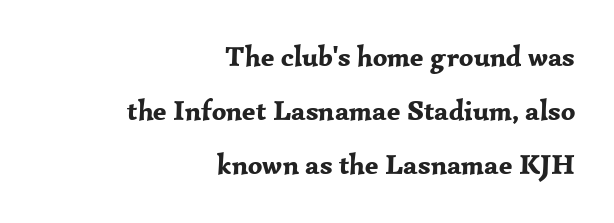
Q: Is the text bold? A: Yes.
Q: Is the text italic (slanted)? A: No, it is upright.
Q: Is the typeface a serif or a sans-serif typeface? A: Serif.
Q: Is the text underlined? A: No.
Q: How is the paragraph aligned? A: Right-aligned.
Q: Is the spacing between letters normal or unusually wide? A: Normal.
Q: Is the spacing between lines tight, normal or loose? A: Loose.
Q: Width (condensed, normal, or wide)? A: Normal.
Q: Stroke contrast? A: Low.
Q: x-height? A: Medium.
Q: Monospaced? A: No.
